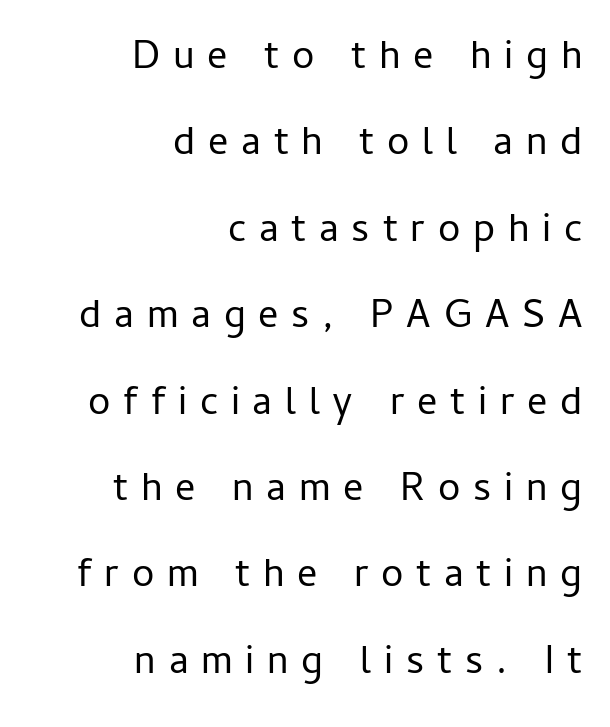
The image shows 40 px regular-weight sans-serif type, upright; set right-aligned, loose line spacing (2.16x), unusually wide letter spacing (+0.32 em), not underlined; low stroke contrast and a medium x-height.
